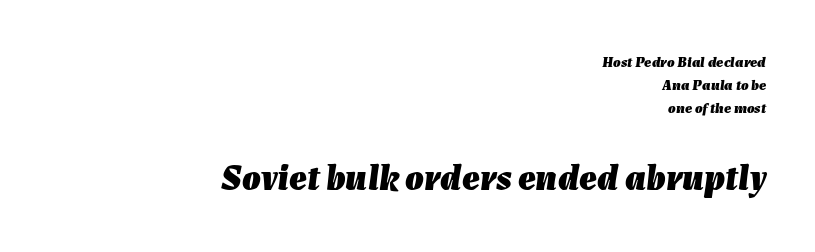
You could not count columns in this text — the font is proportionally spaced. The typesetting leans heavy: a genuine bold. This is oblique type, the kind used for emphasis or titles. The gaps between neighbouring characters are ordinary and unremarkable.
